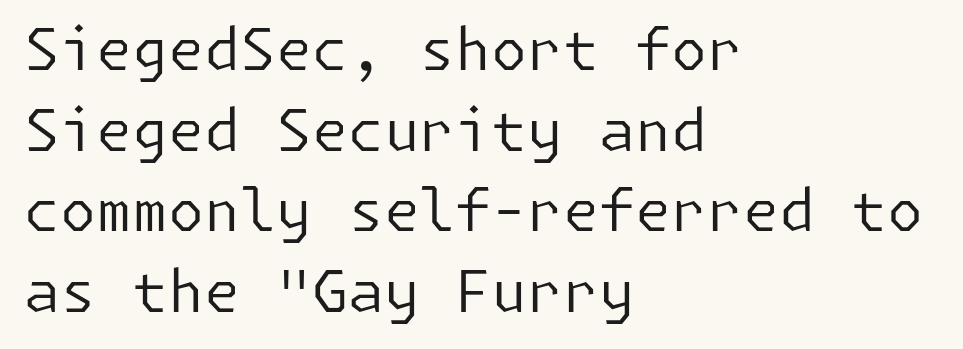
{"serif": "no", "italic": "no", "bold": "no", "weight": "regular", "width": "normal", "stroke_contrast": "low", "x_height": "medium", "underline": "no", "align": "left", "line_spacing": "normal", "line_spacing_ratio": 1.39, "letter_spacing": "normal", "letter_spacing_em": 0.0, "glyph_px": 58}
